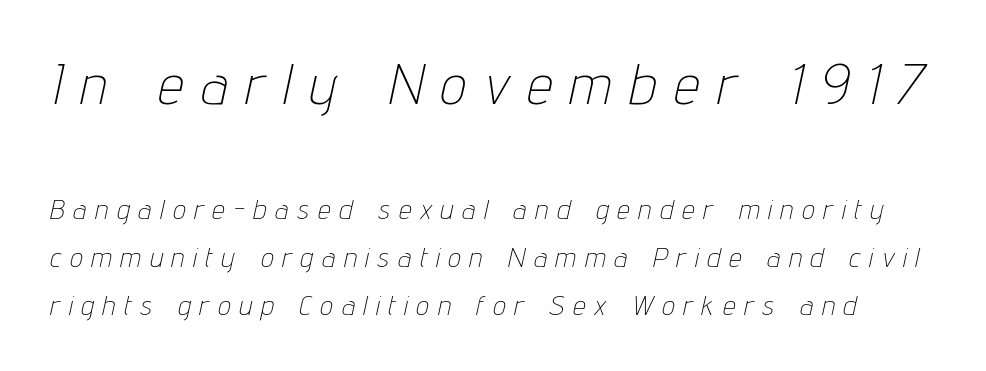
The image shows 57 px thin, condensed type, italic (leaning right); set line spacing 1.71x, unusually wide letter spacing (+0.33 em), not underlined; the first (top) block is 2.04x larger; low stroke contrast and a medium x-height.
